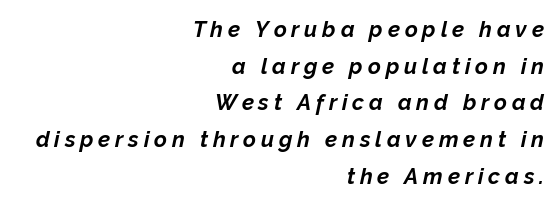
Q: Is the text bold? A: Yes.
Q: Is the text italic (slanted)? A: Yes, it leans right by about 12 degrees.
Q: Is the text underlined? A: No.
Q: How is the paragraph aligned? A: Right-aligned.
Q: Is the spacing between letters normal or unusually wide? A: Unusually wide.
Q: Is the spacing between lines tight, normal or loose? A: Normal.
